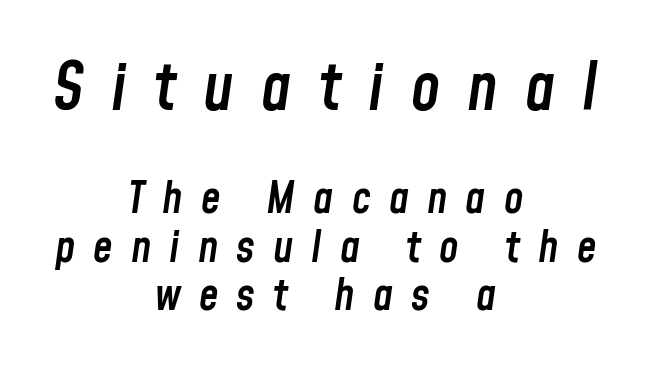
{"italic": "yes", "lean": "right", "slant_degrees": 8, "bold": "semi", "weight": "semibold", "width": "condensed", "stroke_contrast": "low", "x_height": "medium", "monospaced": "no", "underline": "no", "align": "center", "line_spacing": "tight", "line_spacing_ratio": 1.1, "letter_spacing": "wide", "letter_spacing_em": 0.41, "larger_block": "first", "size_ratio": 1.5, "glyph_px": 66}
